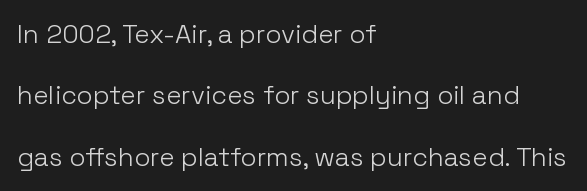
Quick note: interline space is abundant. Each word holds together tightly as a unit, with standard inter-letter gaps. The type sits square on the baseline with zero lean. Horizontally, the lines are justified to the leading edge only. The strokes are not fattened; the text isn't bold. The glyphs are unaccompanied by any horizontal stroke below them.
